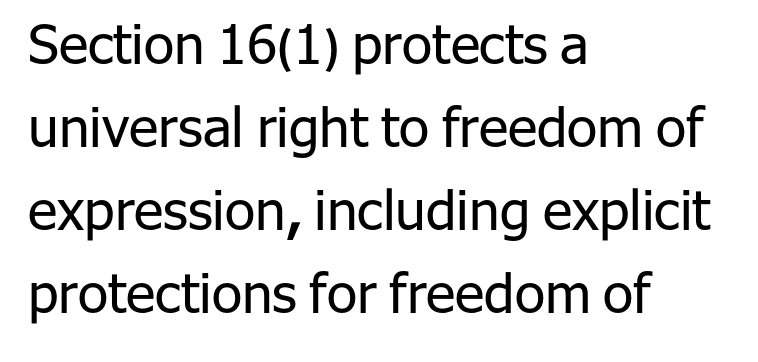
{"serif": "no", "italic": "no", "bold": "no", "weight": "regular", "width": "normal", "stroke_contrast": "low", "x_height": "medium", "monospaced": "no", "underline": "no", "align": "left", "line_spacing": "normal", "line_spacing_ratio": 1.51, "letter_spacing": "normal", "letter_spacing_em": 0.0, "glyph_px": 55}
